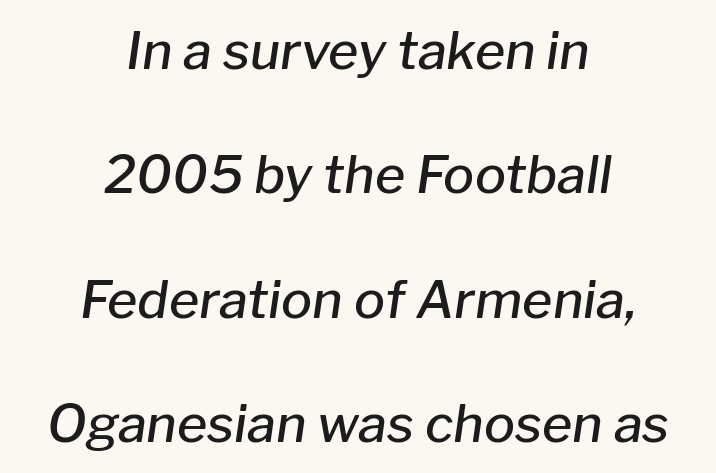
Q: Is the text bold? A: Semi-bold.
Q: Is the text italic (slanted)? A: Yes, it leans right by about 8 degrees.
Q: Is the text underlined? A: No.
Q: How is the paragraph aligned? A: Centered.
Q: Is the spacing between letters normal or unusually wide? A: Normal.
Q: Is the spacing between lines tight, normal or loose? A: Loose.
Q: Width (condensed, normal, or wide)? A: Normal.
Q: Stroke contrast? A: Low.
Q: x-height? A: Medium.
Q: Monospaced? A: No.
